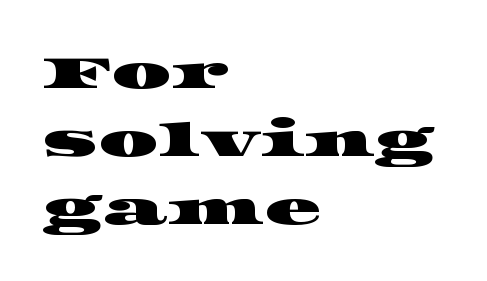
{"serif": "yes", "width": "wide", "stroke_contrast": "high", "x_height": "large", "monospaced": "no", "underline": "no", "align": "left", "line_spacing": "normal", "line_spacing_ratio": 1.45, "letter_spacing": "normal", "letter_spacing_em": 0.0, "glyph_px": 47}
